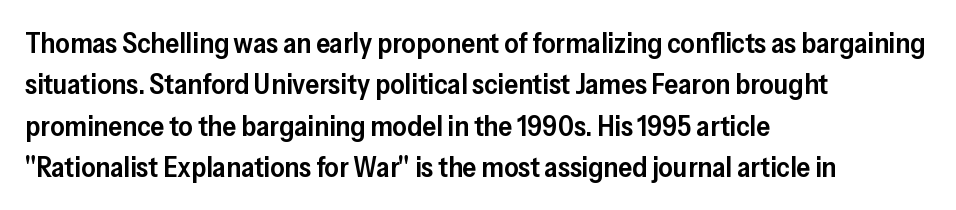
You could call the tracking neutral — neither tight nor loose. The strokes are fattened partway — semibold, not bold. Serifs: no, the terminals of the letterforms are clean. The words here are not underlined. Every row of glyphs begins at an identical x-position on the left.
